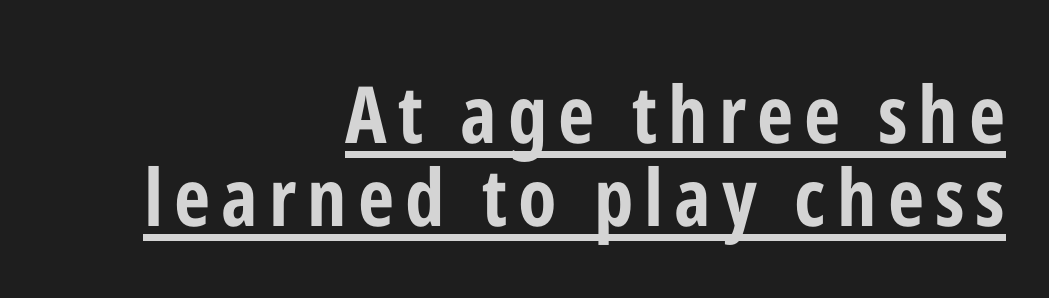
The image shows 79 px bold, condensed sans-serif type, upright; set right-aligned, tight line spacing (1.05x), underlined; low stroke contrast and a medium x-height.
